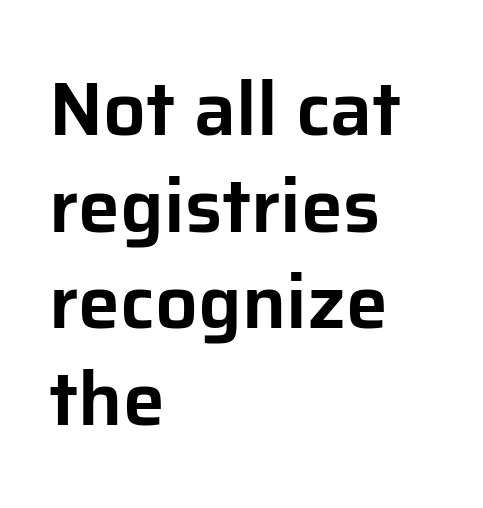
Q: Is the text italic (slanted)? A: No, it is upright.
Q: Is the typeface a serif or a sans-serif typeface? A: Sans-serif.
Q: Is the text underlined? A: No.
Q: How is the paragraph aligned? A: Left-aligned.
Q: Is the spacing between letters normal or unusually wide? A: Normal.
Q: Is the spacing between lines tight, normal or loose? A: Normal.
Q: Width (condensed, normal, or wide)? A: Normal.
Q: Stroke contrast? A: Low.
Q: x-height? A: Medium.
Q: Monospaced? A: No.
